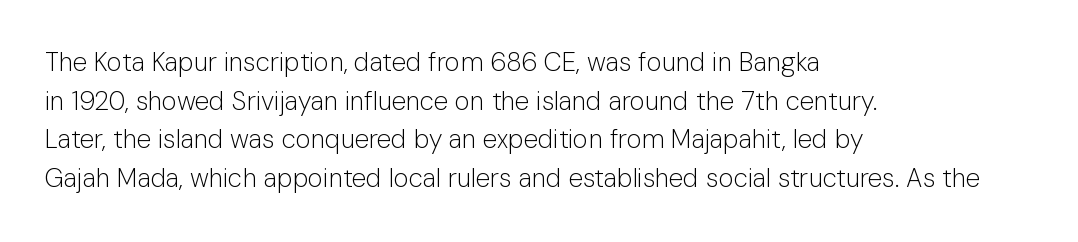
Posture: vertical. The weight tops out at a normal text grade. Words appear dense and cohesive because spacing is normal. If you drew a ruler down the left edge, every line would touch it. Line spacing here is normal. Underline: absent.
